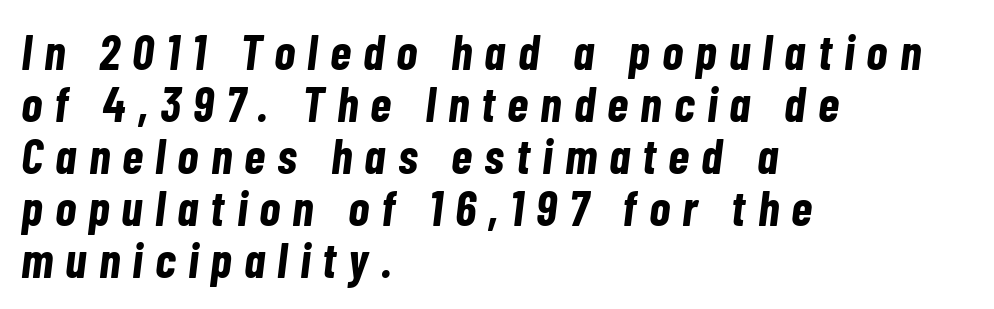
{"italic": "yes", "lean": "right", "slant_degrees": 7, "bold": "yes", "weight": "bold", "width": "condensed", "stroke_contrast": "low", "x_height": "medium", "monospaced": "no", "underline": "no", "align": "left", "line_spacing": "tight", "line_spacing_ratio": 1.06, "letter_spacing": "wide", "letter_spacing_em": 0.25, "glyph_px": 49}
